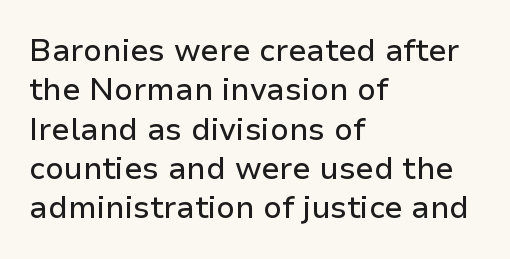
The image shows 31 px sans-serif type, upright; set left-aligned, normal line spacing (1.27x), normal letter spacing, not underlined; low stroke contrast and a medium x-height.
